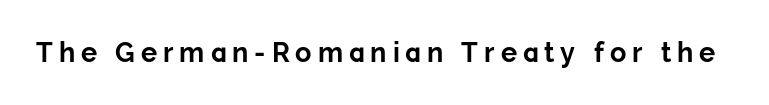
Q: Is the text bold? A: Yes.
Q: Is the text italic (slanted)? A: No, it is upright.
Q: Is the text underlined? A: No.
Q: Is the spacing between letters normal or unusually wide? A: Unusually wide.
